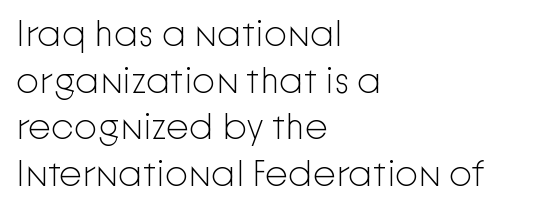
The image shows 37 px light sans-serif type, upright; set left-aligned, normal line spacing (1.26x), normal letter spacing, not underlined; low stroke contrast and a medium x-height.
